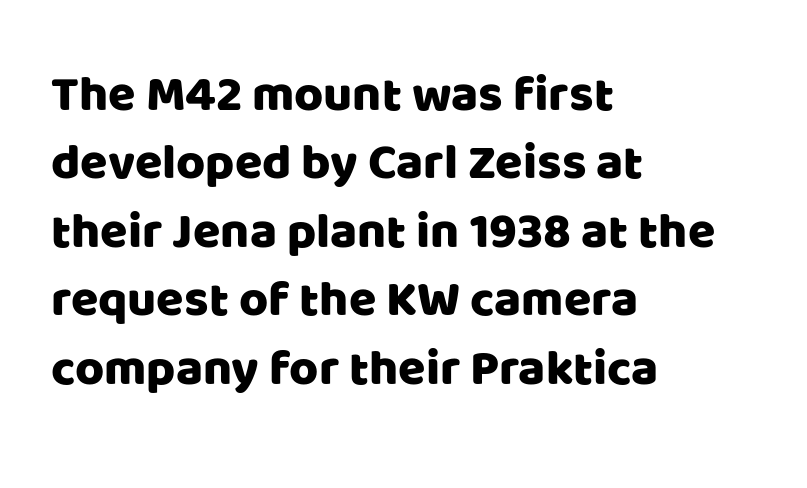
Q: Is the text italic (slanted)? A: No, it is upright.
Q: Is the typeface a serif or a sans-serif typeface? A: Sans-serif.
Q: Is the text underlined? A: No.
Q: How is the paragraph aligned? A: Left-aligned.
Q: Is the spacing between letters normal or unusually wide? A: Normal.
Q: Is the spacing between lines tight, normal or loose? A: Normal.
Q: Width (condensed, normal, or wide)? A: Normal.
Q: Stroke contrast? A: Low.
Q: x-height? A: Large.
Q: Monospaced? A: No.
